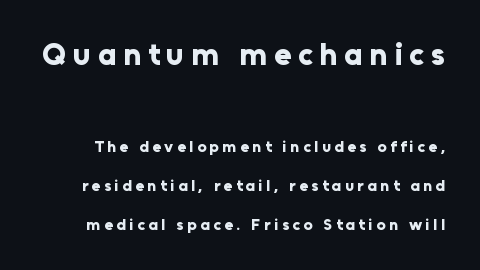
{"serif": "no", "italic": "no", "bold": "yes", "weight": "bold", "width": "normal", "stroke_contrast": "low", "x_height": "medium", "monospaced": "no", "underline": "no", "line_spacing": "loose", "line_spacing_ratio": 2.45, "letter_spacing": "wide", "letter_spacing_em": 0.22, "larger_block": "first", "size_ratio": 1.94, "glyph_px": 31}
